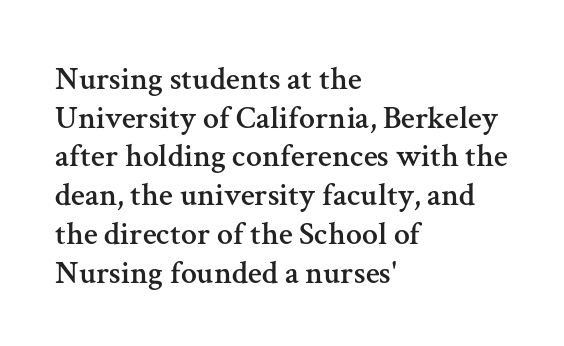
Q: Is the text italic (slanted)? A: No, it is upright.
Q: Is the typeface a serif or a sans-serif typeface? A: Serif.
Q: Is the text underlined? A: No.
Q: How is the paragraph aligned? A: Left-aligned.
Q: Is the spacing between letters normal or unusually wide? A: Normal.
Q: Width (condensed, normal, or wide)? A: Normal.
Q: Stroke contrast? A: Medium.
Q: x-height? A: Medium.
Q: Monospaced? A: No.
